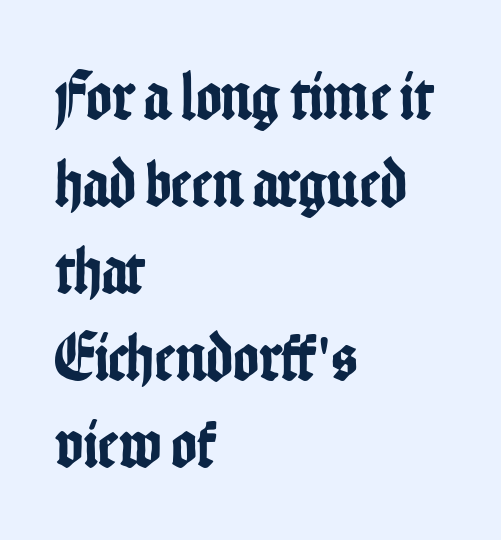
The image shows 69 px condensed sans-serif type, upright; set left-aligned, normal line spacing (1.26x), normal letter spacing, not underlined; low stroke contrast and a medium x-height.
